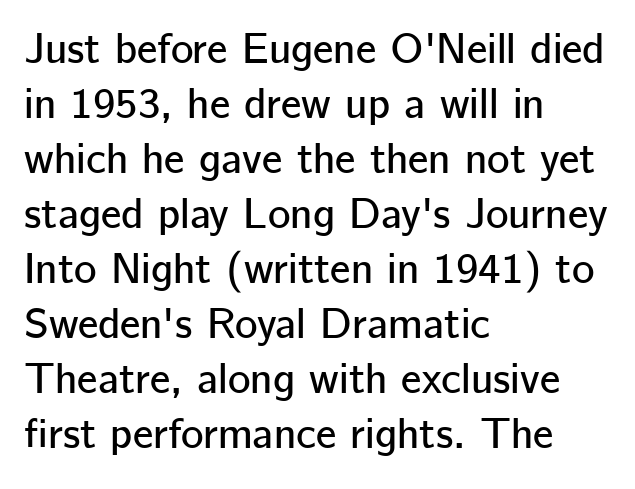
Q: Is the text italic (slanted)? A: No, it is upright.
Q: Is the typeface a serif or a sans-serif typeface? A: Sans-serif.
Q: Is the text underlined? A: No.
Q: How is the paragraph aligned? A: Left-aligned.
Q: Is the spacing between letters normal or unusually wide? A: Normal.
Q: Is the spacing between lines tight, normal or loose? A: Normal.
Q: Width (condensed, normal, or wide)? A: Normal.
Q: Stroke contrast? A: Low.
Q: x-height? A: Medium.
Q: Monospaced? A: No.
